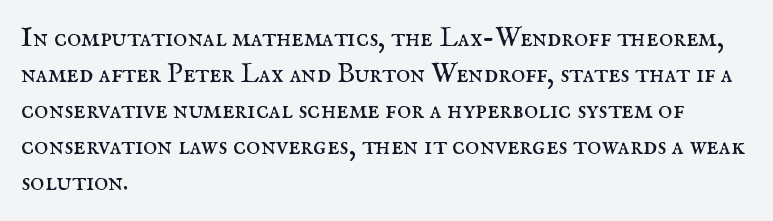
A clean baseline with only descenders dipping below it. The letters stand upright; this is a roman face. The letterforms sit shoulder to shoulder at normal distance. The compositor pushed each line to the left boundary.
